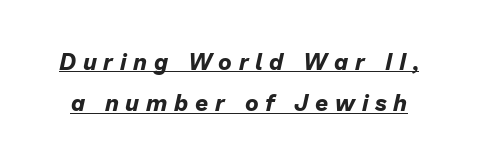
Look at the stroke-to-counter ratio: heavy, a bold. The glyphs look as if they've been sheared to an angle. Glyph-to-glyph distance is far greater than everyday printed text. This sample carries an underscore along the baseline area.
